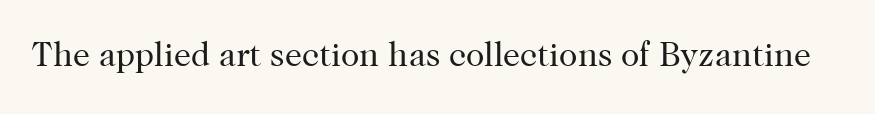
Q: Is the text bold? A: No.
Q: Is the text italic (slanted)? A: No, it is upright.
Q: Is the typeface a serif or a sans-serif typeface? A: Serif.
Q: Is the text underlined? A: No.
Q: Is the spacing between letters normal or unusually wide? A: Normal.
Q: Width (condensed, normal, or wide)? A: Normal.
Q: Stroke contrast? A: High.
Q: x-height? A: Medium.
Q: Monospaced? A: No.
